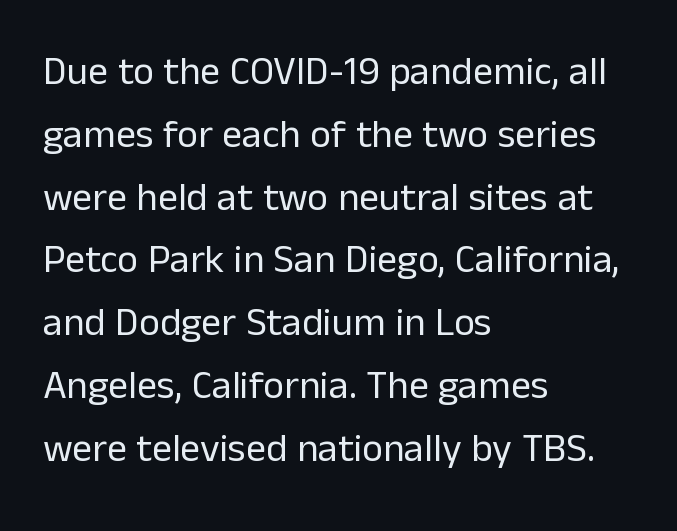
{"serif": "no", "italic": "no", "bold": "no", "weight": "regular", "width": "normal", "stroke_contrast": "low", "x_height": "medium", "monospaced": "no", "underline": "no", "align": "left", "line_spacing": "normal", "line_spacing_ratio": 1.57, "letter_spacing": "normal", "letter_spacing_em": 0.0, "glyph_px": 40}
